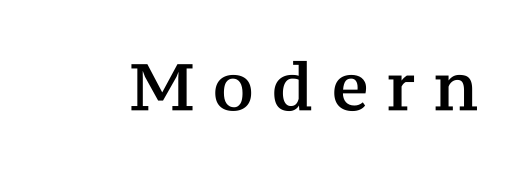
Q: Is the text italic (slanted)? A: No, it is upright.
Q: Is the typeface a serif or a sans-serif typeface? A: Serif.
Q: Is the text underlined? A: No.
Q: Is the spacing between letters normal or unusually wide? A: Unusually wide.
Q: Width (condensed, normal, or wide)? A: Normal.
Q: Stroke contrast? A: Medium.
Q: x-height? A: Medium.
Q: Monospaced? A: No.
